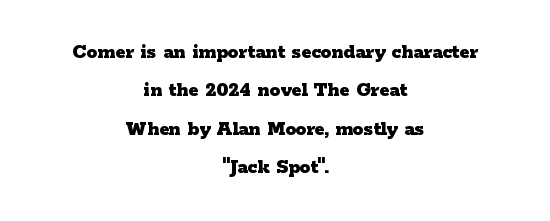
{"italic": "no", "bold": "yes", "underline": "no", "align": "center", "line_spacing_ratio": 1.83, "letter_spacing": "normal", "letter_spacing_em": 0.0, "glyph_px": 21}
